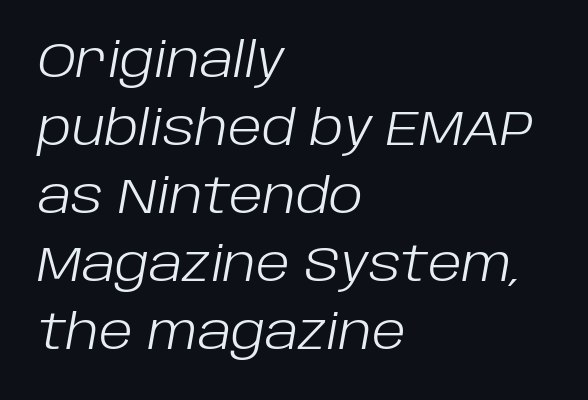
Weight: regular or lighter. This sample uses plain, unmodified letter spacing. The typography opts for an oblique posture over an upright one. Looks like regular typesetting: each glyph gets only the width it needs. A student would call this left alignment; a typographer would say flush left, rag right. If you measured baseline to baseline, you'd find a middling distance.
